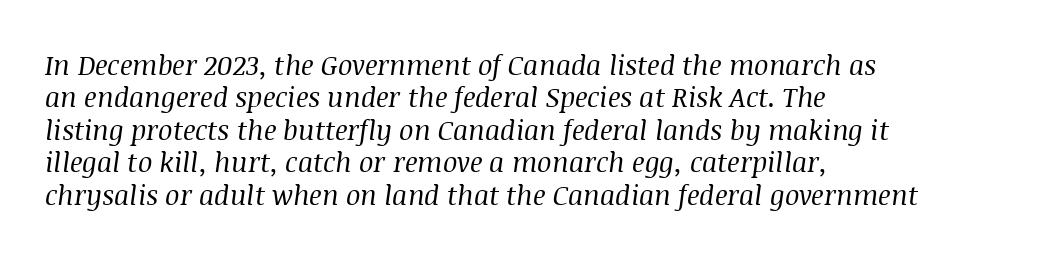
Underlining? Definitely not there. The line texture is even and compact thanks to regular tracking. Ink coverage per letter is moderate at most. The rag falls on the right side of this text block. When letters slant like this, we call the style italic.
